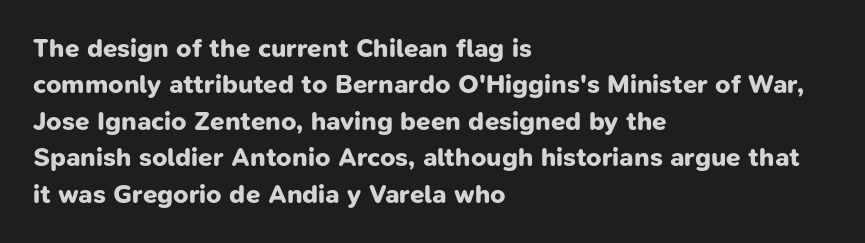
{"bold": "yes", "underline": "no", "align": "left", "line_spacing": "normal", "line_spacing_ratio": 1.4, "letter_spacing": "normal", "letter_spacing_em": 0.0, "glyph_px": 26}
